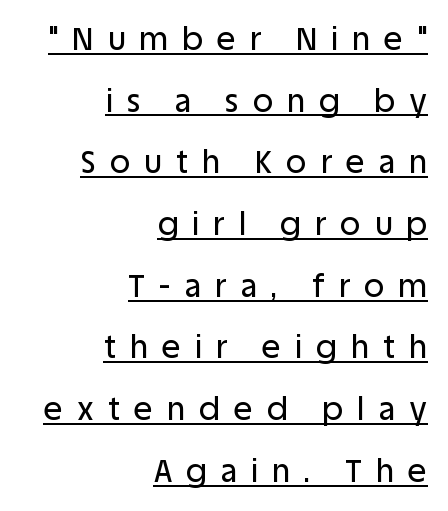
The image shows 31 px sans-serif type, upright; set right-aligned, loose line spacing (1.99x), unusually wide letter spacing (+0.46 em), underlined; low stroke contrast and a large x-height.
